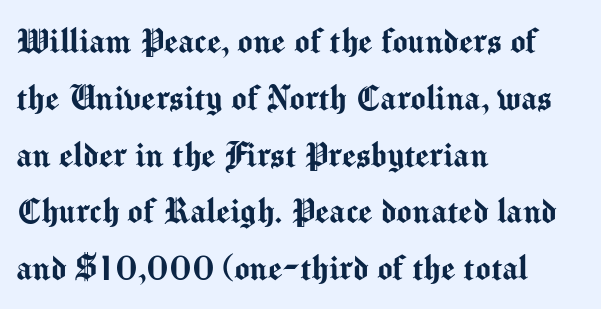
Normally led — the rows are evenly, conventionally spaced. Posture: straight, roman, zero tilt. The letters carry no serifs — their stems end cleanly without finishing strokes. The letterforms sit shoulder to shoulder at normal distance.
